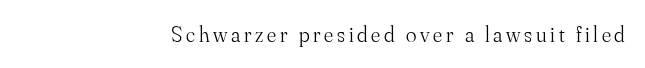
The words here are not underlined. Unlike italic type, these characters show no tilt at all. Which margin do the lines hug? The right one — the left edge is uneven. No heavy texture on the line: the type isn't bold.
